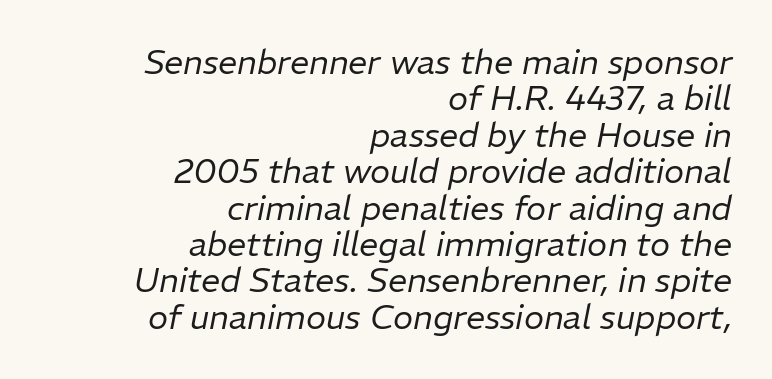
The image shows 34 px regular-weight type, italic (leaning right); set right-aligned, tight line spacing (1.07x), normal letter spacing, not underlined; low stroke contrast and a medium x-height.
